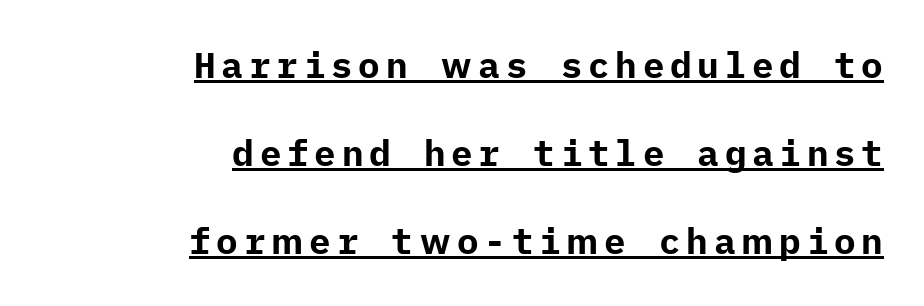
Each letter's strokes conclude bluntly, with no projecting serifs. The rendering uses a large line-height, opening up the rows. Compared with a flush-left layout, this one pins lines to the opposite, right side. I'd describe the lettering as bold — thick and assertive. Tall strokes in this sample are plumb rather than angled.
